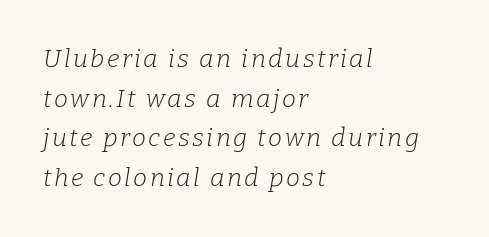
{"italic": "yes", "lean": "right", "slant_degrees": 9, "bold": "no", "underline": "no", "align": "left", "line_spacing": "normal", "line_spacing_ratio": 1.59, "glyph_px": 25}
